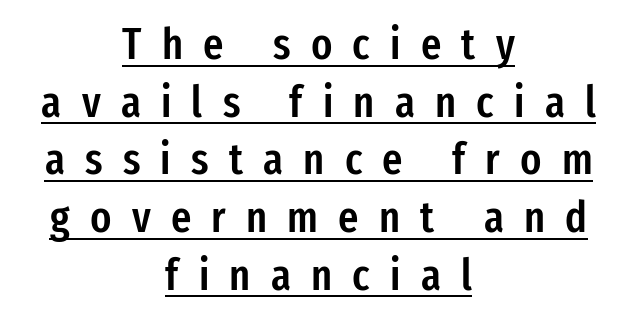
{"serif": "no", "italic": "no", "bold": "semi", "weight": "semibold", "width": "condensed", "stroke_contrast": "low", "x_height": "medium", "monospaced": "no", "underline": "yes", "align": "center", "line_spacing": "normal", "line_spacing_ratio": 1.31, "letter_spacing": "wide", "letter_spacing_em": 0.46, "glyph_px": 44}
